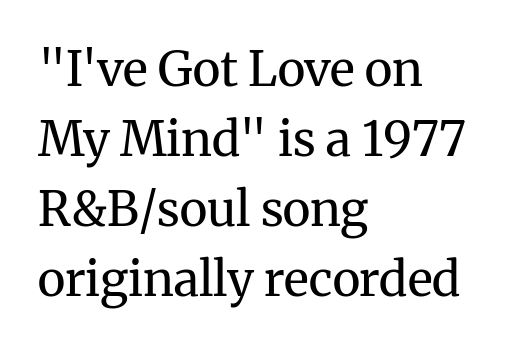
Descenders are the only things crossing below the line. Is this a fixed-width face? No — the glyphs have proportional, varying widths. A quiet, ordinary-to-light weight characterises the typeface. These lines stack with their left ends in a neat column.
